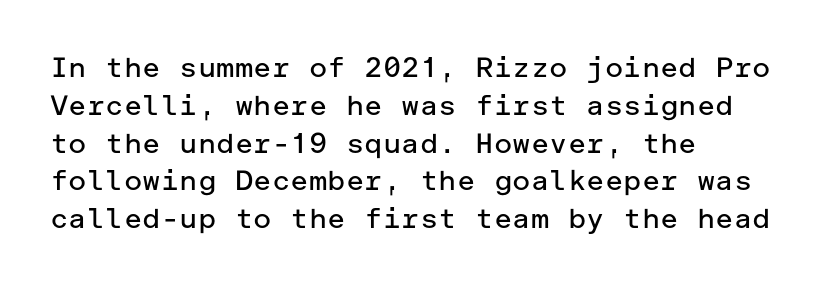
Unlike italic type, these characters show no tilt at all. The designer went with a sans here, leaving each stem footless. Only glyphs here, with clear space below each row. These lines stack with their left ends in a neat column. Characters follow at the spacing the type designer built in. Leading: standard.
